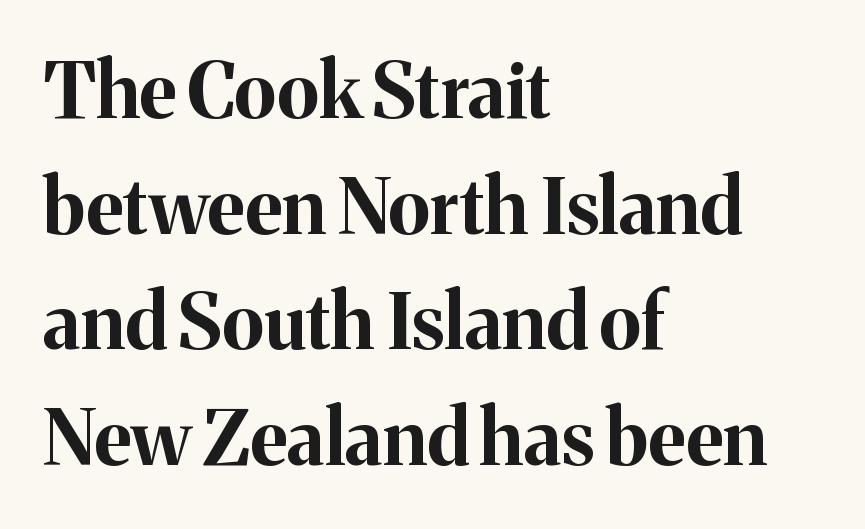
Q: Is the text bold? A: Yes.
Q: Is the text italic (slanted)? A: No, it is upright.
Q: Is the typeface a serif or a sans-serif typeface? A: Serif.
Q: Is the text underlined? A: No.
Q: How is the paragraph aligned? A: Left-aligned.
Q: Is the spacing between letters normal or unusually wide? A: Normal.
Q: Is the spacing between lines tight, normal or loose? A: Normal.
Q: Width (condensed, normal, or wide)? A: Normal.
Q: Stroke contrast? A: Medium.
Q: x-height? A: Medium.
Q: Monospaced? A: No.
